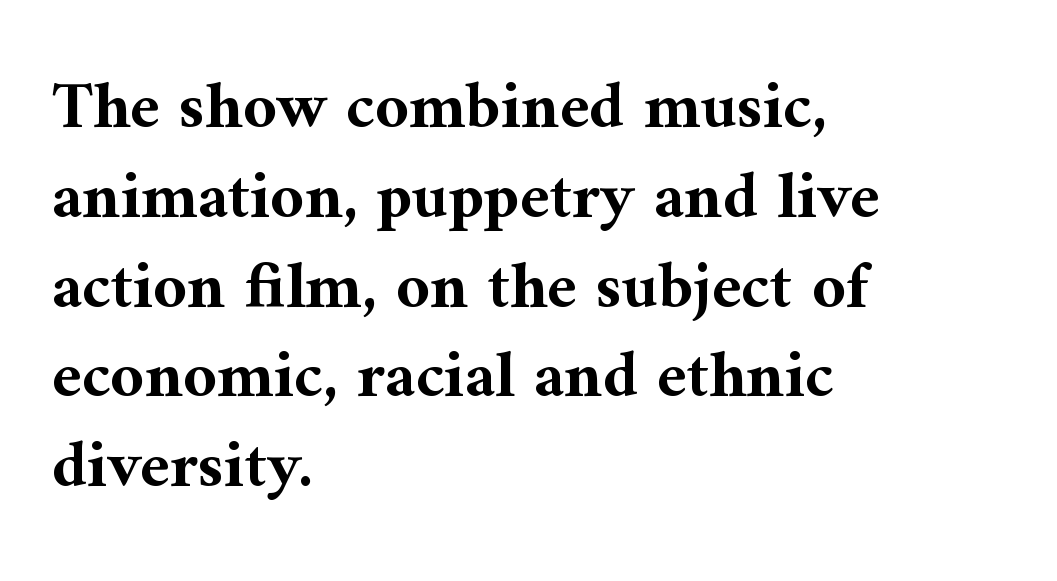
Q: Is the text bold? A: Yes.
Q: Is the text italic (slanted)? A: No, it is upright.
Q: Is the typeface a serif or a sans-serif typeface? A: Serif.
Q: Is the text underlined? A: No.
Q: How is the paragraph aligned? A: Left-aligned.
Q: Is the spacing between letters normal or unusually wide? A: Normal.
Q: Is the spacing between lines tight, normal or loose? A: Normal.
Q: Width (condensed, normal, or wide)? A: Normal.
Q: Stroke contrast? A: Medium.
Q: x-height? A: Medium.
Q: Monospaced? A: No.
